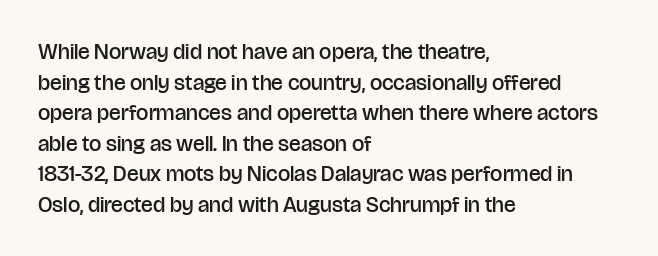
{"italic": "no", "bold": "semi", "underline": "no", "align": "left", "line_spacing": "normal", "line_spacing_ratio": 1.39, "letter_spacing": "normal", "letter_spacing_em": 0.0, "glyph_px": 22}
